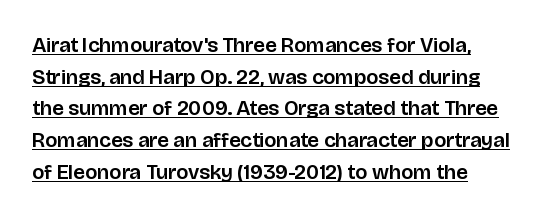
This block has exactly the height ordinary leading produces. No italicization has been applied; the sample stays upright. In designer terms, the underline attribute is active on this setting. Default kerning and tracking; the words read as compact shapes.
